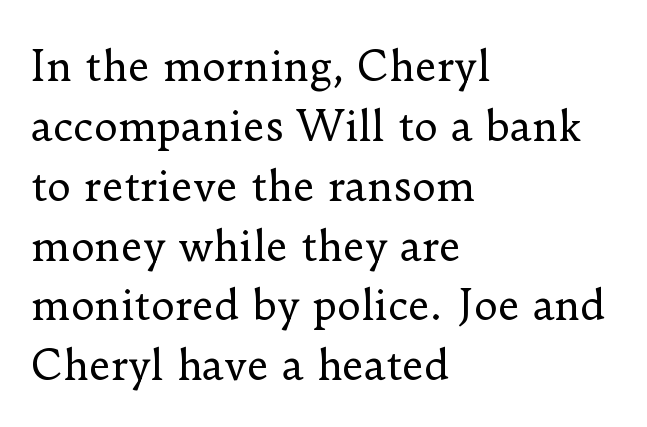
Q: Is the text bold? A: No.
Q: Is the text italic (slanted)? A: No, it is upright.
Q: Is the typeface a serif or a sans-serif typeface? A: Serif.
Q: Is the text underlined? A: No.
Q: How is the paragraph aligned? A: Left-aligned.
Q: Is the spacing between letters normal or unusually wide? A: Normal.
Q: Is the spacing between lines tight, normal or loose? A: Normal.
Q: Width (condensed, normal, or wide)? A: Normal.
Q: Stroke contrast? A: Low.
Q: x-height? A: Small.
Q: Monospaced? A: No.
